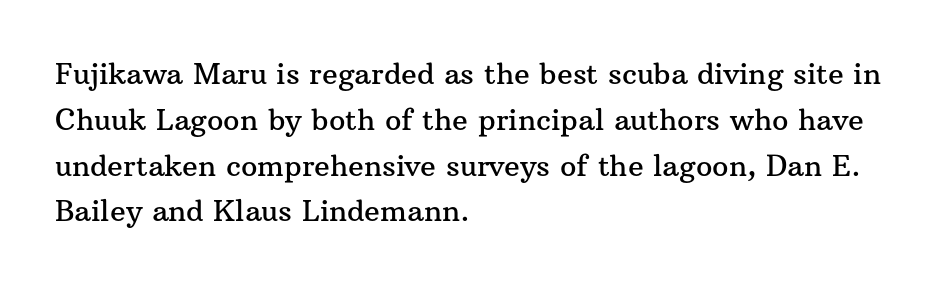
The image shows 29 px serif type, upright; set left-aligned, normal line spacing (1.58x), normal letter spacing, not underlined; medium stroke contrast and a medium x-height.
